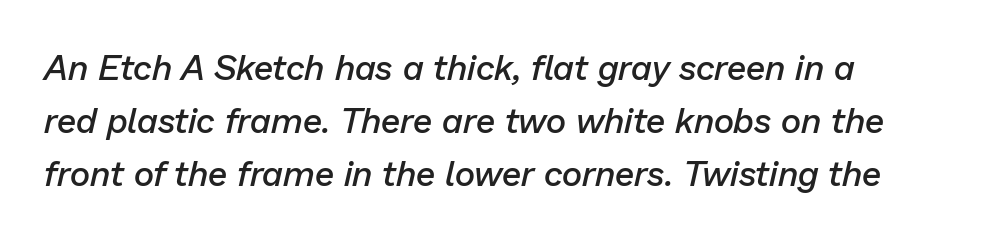
Q: Is the text bold? A: Semi-bold.
Q: Is the text italic (slanted)? A: Yes, it leans right by about 13 degrees.
Q: Is the text underlined? A: No.
Q: How is the paragraph aligned? A: Left-aligned.
Q: Is the spacing between letters normal or unusually wide? A: Normal.
Q: Is the spacing between lines tight, normal or loose? A: Normal.
Q: Width (condensed, normal, or wide)? A: Normal.
Q: Stroke contrast? A: Low.
Q: x-height? A: Medium.
Q: Monospaced? A: No.
